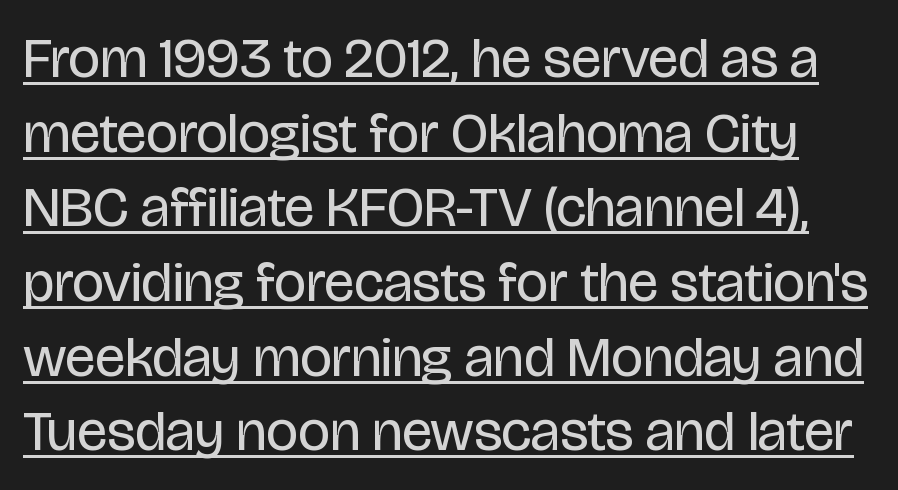
Q: Is the text bold? A: No.
Q: Is the text italic (slanted)? A: No, it is upright.
Q: Is the typeface a serif or a sans-serif typeface? A: Sans-serif.
Q: Is the text underlined? A: Yes.
Q: Is the spacing between letters normal or unusually wide? A: Normal.
Q: Is the spacing between lines tight, normal or loose? A: Normal.
Q: Width (condensed, normal, or wide)? A: Condensed.
Q: Stroke contrast? A: Low.
Q: x-height? A: Large.
Q: Monospaced? A: No.
